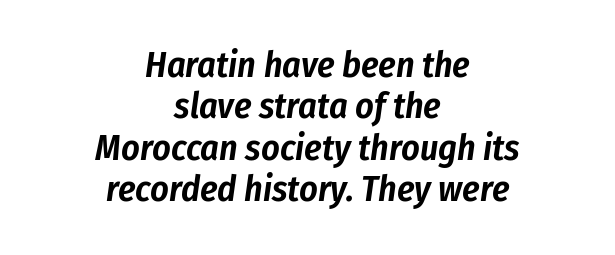
Q: Is the text italic (slanted)? A: Yes, it leans right by about 8 degrees.
Q: Is the text underlined? A: No.
Q: How is the paragraph aligned? A: Centered.
Q: Is the spacing between letters normal or unusually wide? A: Normal.
Q: Is the spacing between lines tight, normal or loose? A: Tight.
Q: Width (condensed, normal, or wide)? A: Condensed.
Q: Stroke contrast? A: Low.
Q: x-height? A: Medium.
Q: Monospaced? A: No.
